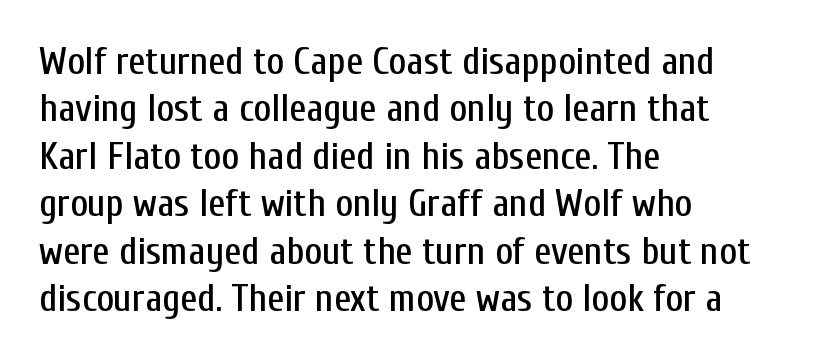
The image shows 38 px condensed sans-serif type, upright; set left-aligned, normal line spacing (1.25x), normal letter spacing, not underlined; low stroke contrast and a medium x-height.
